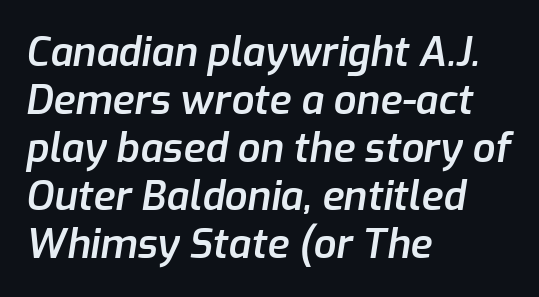
{"italic": "yes", "lean": "right", "slant_degrees": 9, "bold": "semi", "weight": "semibold", "width": "normal", "stroke_contrast": "low", "x_height": "medium", "monospaced": "no", "underline": "no", "align": "left", "line_spacing_ratio": 1.2, "letter_spacing": "normal", "letter_spacing_em": 0.0, "glyph_px": 40}
